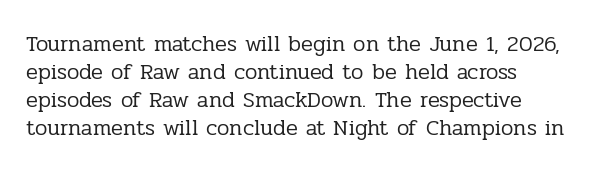
The image shows 22 px text type, upright; set left-aligned, normal line spacing (1.28x), normal letter spacing, not underlined.
